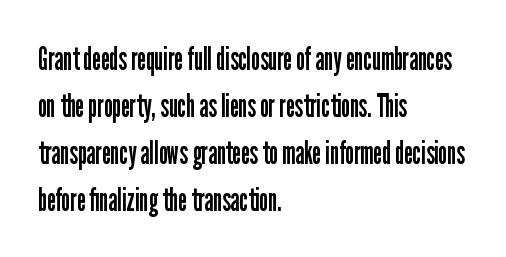
The image shows 33 px regular-weight, condensed sans-serif type, upright; set left-aligned, normal line spacing (1.42x), normal letter spacing, not underlined; low stroke contrast and a medium x-height.
